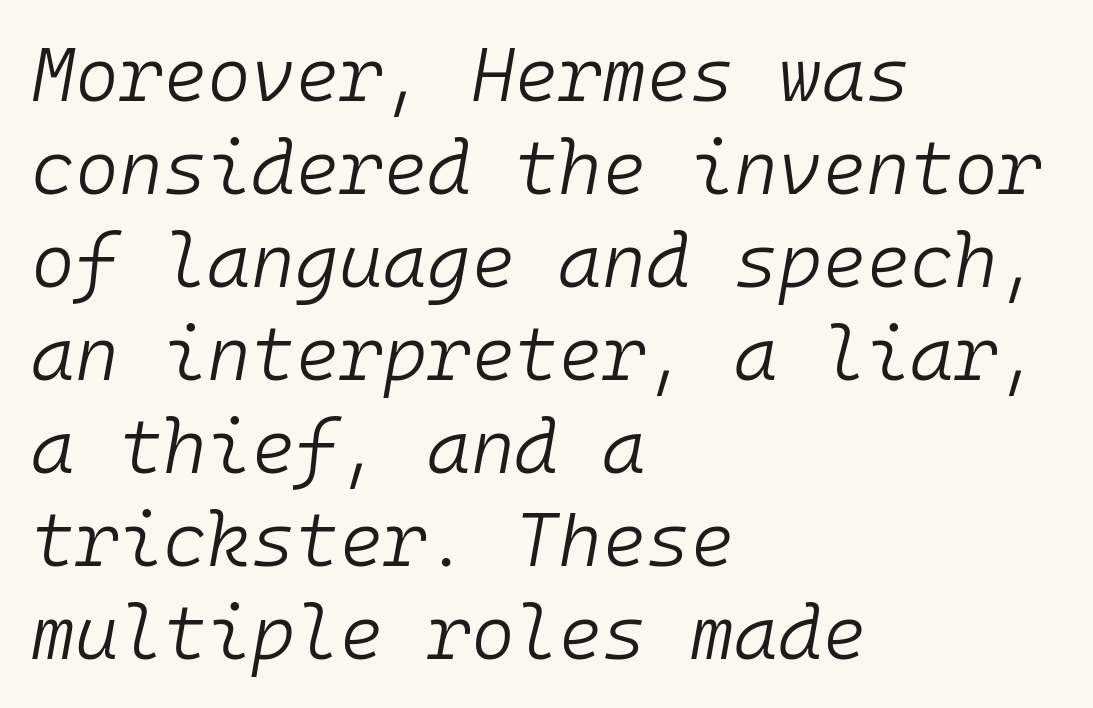
{"italic": "yes", "lean": "right", "slant_degrees": 10, "bold": "no", "weight": "light", "width": "normal", "stroke_contrast": "low", "x_height": "medium", "monospaced": "yes", "underline": "no", "align": "left", "line_spacing_ratio": 1.24, "letter_spacing": "normal", "letter_spacing_em": 0.0, "glyph_px": 75}
